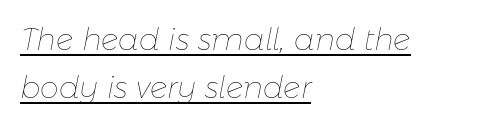
The image shows 30 px thin type, italic (leaning right); set left-aligned, normal line spacing (1.6x), normal letter spacing, underlined; low stroke contrast and a medium x-height.
